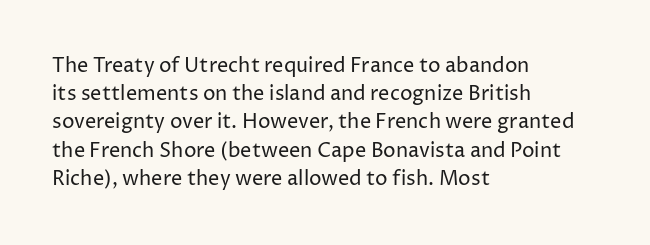
{"italic": "no", "bold": "no", "underline": "no", "align": "left", "line_spacing": "normal", "line_spacing_ratio": 1.41, "letter_spacing": "normal", "letter_spacing_em": 0.0, "glyph_px": 20}
